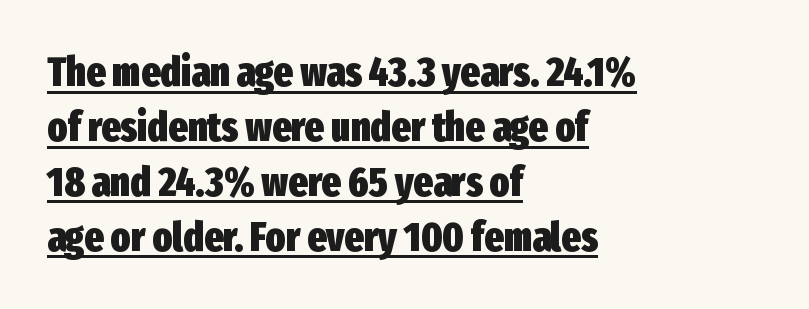
Q: Is the text bold? A: Yes.
Q: Is the text italic (slanted)? A: No, it is upright.
Q: Is the typeface a serif or a sans-serif typeface? A: Sans-serif.
Q: Is the text underlined? A: Yes.
Q: How is the paragraph aligned? A: Left-aligned.
Q: Is the spacing between letters normal or unusually wide? A: Normal.
Q: Is the spacing between lines tight, normal or loose? A: Normal.
Q: Width (condensed, normal, or wide)? A: Condensed.
Q: Stroke contrast? A: Low.
Q: x-height? A: Medium.
Q: Monospaced? A: No.
